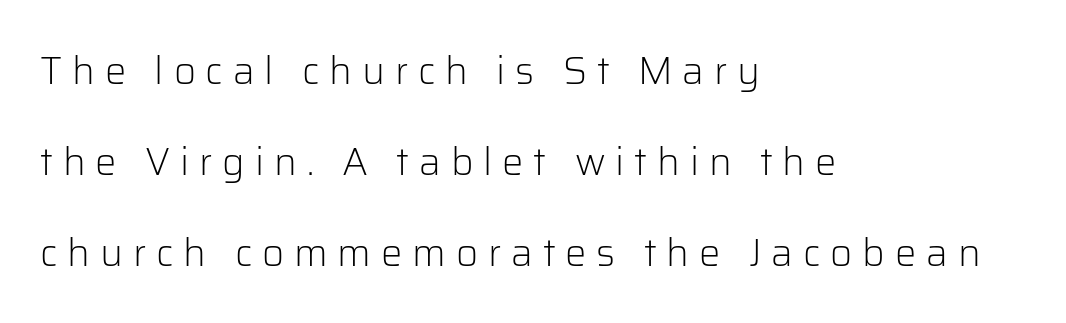
You could only call the tracking loose — the letters float apart. The text block is weighted toward the left margin, trailing off unevenly rightward. This block would shrink considerably if given ordinary leading; it's expanded now. Is this a fixed-width face? No — the glyphs have proportional, varying widths. The characters display no serif detailing; their extremities are plain.
